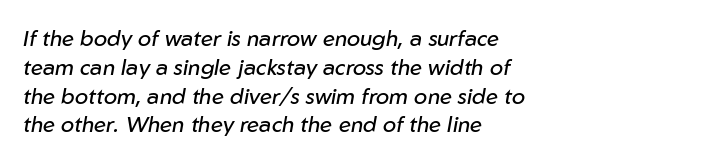
The image shows 22 px text type, italic (leaning right); set left-aligned, normal line spacing (1.31x), normal letter spacing, not underlined.
